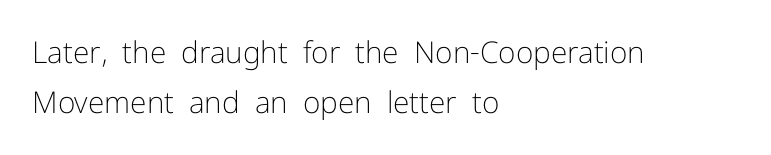
Q: Is the text bold? A: No.
Q: Is the text italic (slanted)? A: No, it is upright.
Q: Is the typeface a serif or a sans-serif typeface? A: Sans-serif.
Q: Is the text underlined? A: No.
Q: How is the paragraph aligned? A: Left-aligned.
Q: Is the spacing between letters normal or unusually wide? A: Normal.
Q: Is the spacing between lines tight, normal or loose? A: Normal.
Q: Width (condensed, normal, or wide)? A: Normal.
Q: Stroke contrast? A: Low.
Q: x-height? A: Medium.
Q: Monospaced? A: No.
